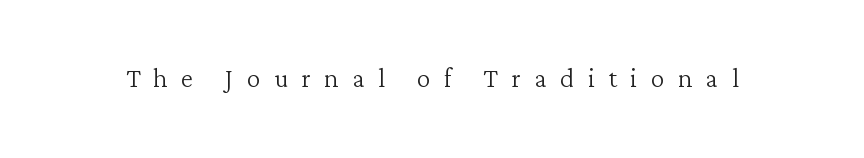
The image shows 35 px light serif type, upright; set unusually wide letter spacing (+0.38 em), not underlined; low stroke contrast and a medium x-height.
